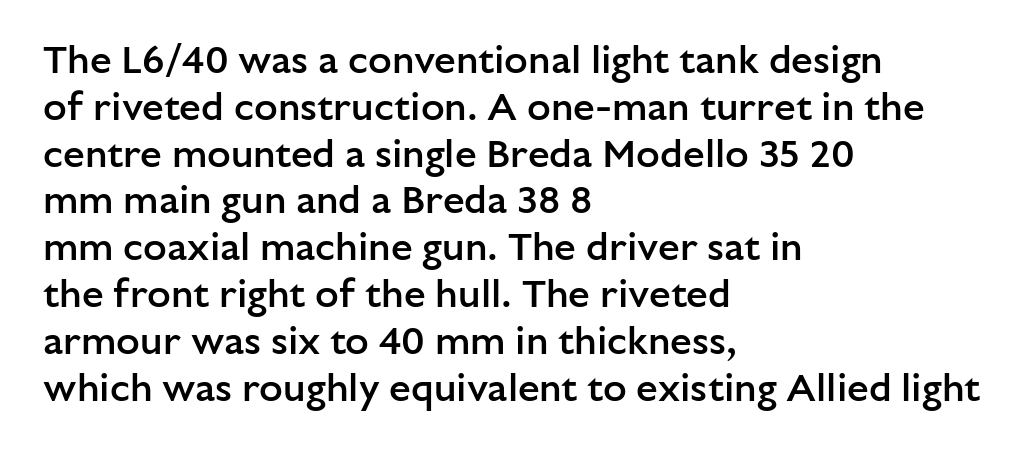
Q: Is the text bold? A: Semi-bold.
Q: Is the text italic (slanted)? A: No, it is upright.
Q: Is the typeface a serif or a sans-serif typeface? A: Sans-serif.
Q: Is the text underlined? A: No.
Q: How is the paragraph aligned? A: Left-aligned.
Q: Is the spacing between letters normal or unusually wide? A: Normal.
Q: Width (condensed, normal, or wide)? A: Normal.
Q: Stroke contrast? A: Low.
Q: x-height? A: Medium.
Q: Monospaced? A: No.
